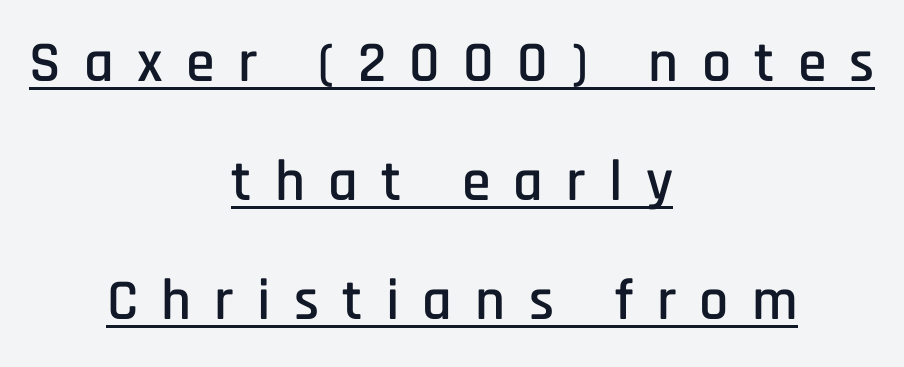
Students, observe: this is what heavily led, spacious text looks like. Line starts and ends both wander, symmetrically. Inter-character spacing is expanded well beyond the font's built-in metrics. A rule runs beneath these lines of type. Characters remain perfectly vertical along every line.
